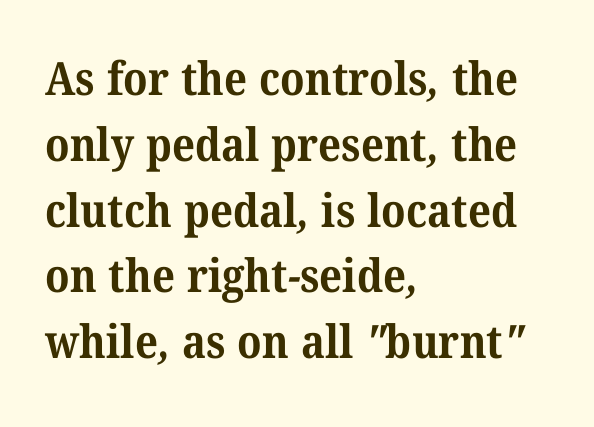
Q: Is the text bold? A: Yes.
Q: Is the typeface a serif or a sans-serif typeface? A: Serif.
Q: Is the text underlined? A: No.
Q: How is the paragraph aligned? A: Left-aligned.
Q: Is the spacing between letters normal or unusually wide? A: Normal.
Q: Is the spacing between lines tight, normal or loose? A: Normal.
Q: Width (condensed, normal, or wide)? A: Normal.
Q: Stroke contrast? A: Medium.
Q: x-height? A: Medium.
Q: Monospaced? A: No.
